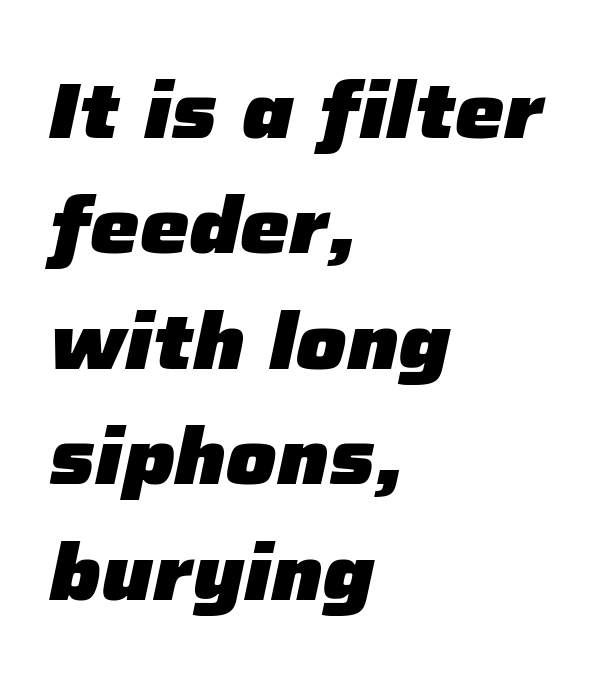
Q: Is the text bold? A: Yes.
Q: Is the text italic (slanted)? A: Yes, it leans right by about 12 degrees.
Q: Is the text underlined? A: No.
Q: How is the paragraph aligned? A: Left-aligned.
Q: Is the spacing between letters normal or unusually wide? A: Normal.
Q: Is the spacing between lines tight, normal or loose? A: Normal.
Q: Width (condensed, normal, or wide)? A: Normal.
Q: Stroke contrast? A: Low.
Q: x-height? A: Medium.
Q: Monospaced? A: No.
